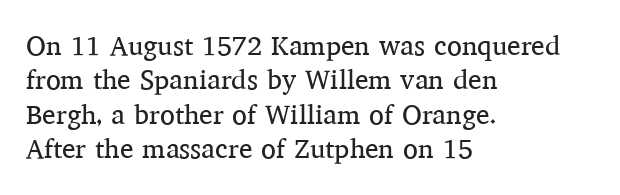
The image shows 27 px text type, upright; set left-aligned, normal line spacing (1.27x), normal letter spacing, not underlined.
